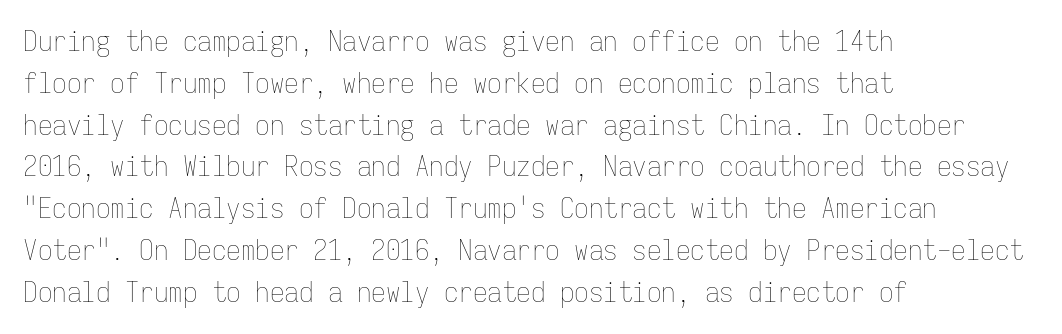
The space between consecutive lines is moderate. Letters have the restrained weight of plain body copy at most. The lettering holds an erect, upright posture throughout. Caption: multi-line text, flush left, ragged right. Caption: standard tracking, unaltered.
